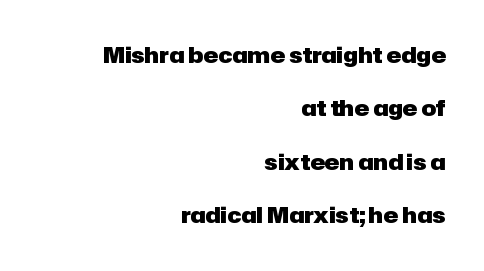
Heavy, bold letterforms. What stands out about the letter spacing? Nothing — it is the standard amount. Horizontally, the lines are justified to the trailing edge only. Students, observe: this is what heavily led, spacious text looks like. The font's upright variant was chosen for this text. Just letters on the line, the space beneath them empty.
